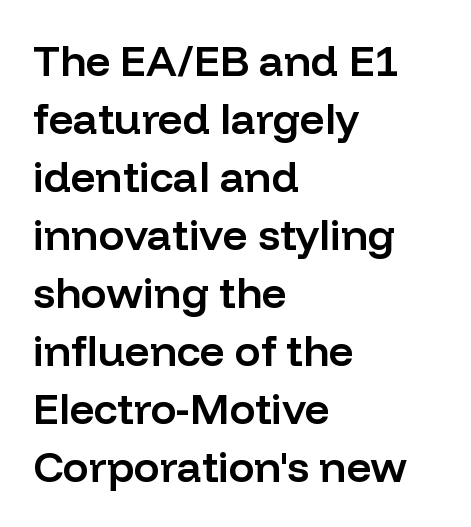
{"serif": "no", "italic": "no", "bold": "semi", "weight": "semibold", "width": "normal", "stroke_contrast": "low", "x_height": "medium", "monospaced": "no", "underline": "no", "align": "left", "line_spacing": "normal", "line_spacing_ratio": 1.35, "letter_spacing": "normal", "letter_spacing_em": 0.0, "glyph_px": 43}
